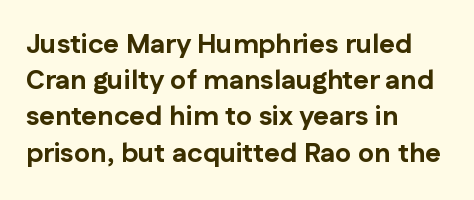
{"italic": "no", "bold": "yes", "underline": "no", "align": "left", "line_spacing": "normal", "line_spacing_ratio": 1.34, "letter_spacing": "normal", "letter_spacing_em": 0.0, "glyph_px": 27}
